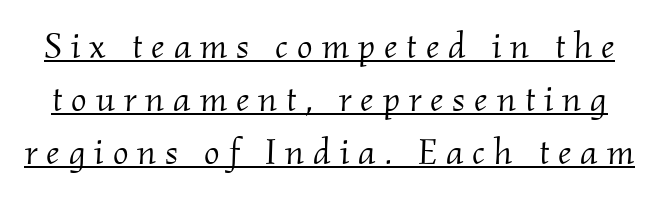
Q: Is the text bold? A: No.
Q: Is the text italic (slanted)? A: Yes, it leans right by about 2 degrees.
Q: Is the typeface a serif or a sans-serif typeface? A: Serif.
Q: Is the text underlined? A: Yes.
Q: Is the spacing between letters normal or unusually wide? A: Unusually wide.
Q: Is the spacing between lines tight, normal or loose? A: Normal.
Q: Width (condensed, normal, or wide)? A: Normal.
Q: Stroke contrast? A: Medium.
Q: x-height? A: Small.
Q: Monospaced? A: No.
